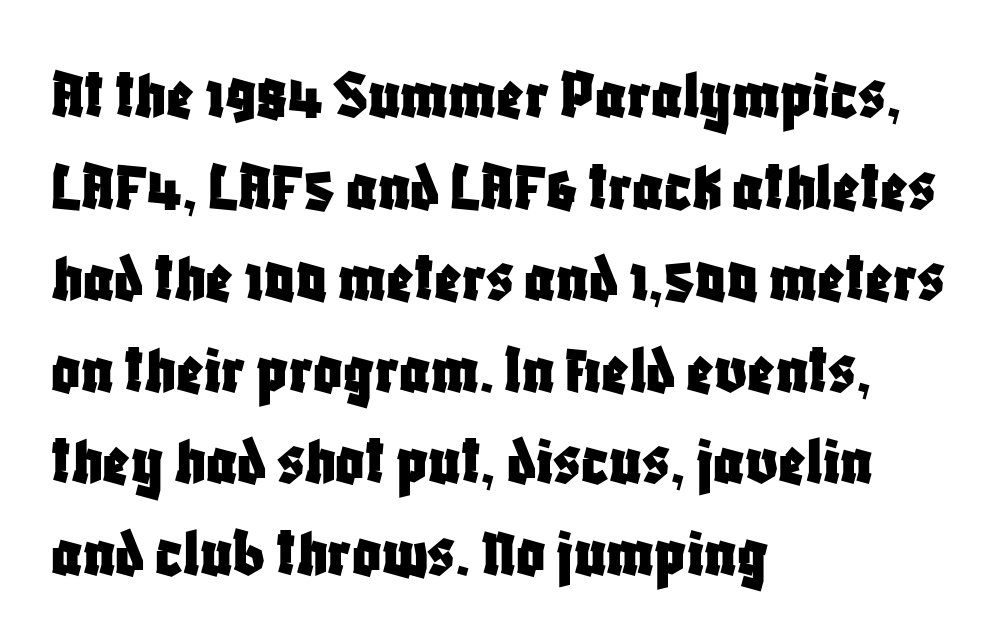
Looks like regular typesetting: each glyph gets only the width it needs. Stroke terminals: plain, sans-serif. The specimen reads as upright at a glance. The passage shown is not underscored anywhere. The rows are spaced the way most documents space them.
